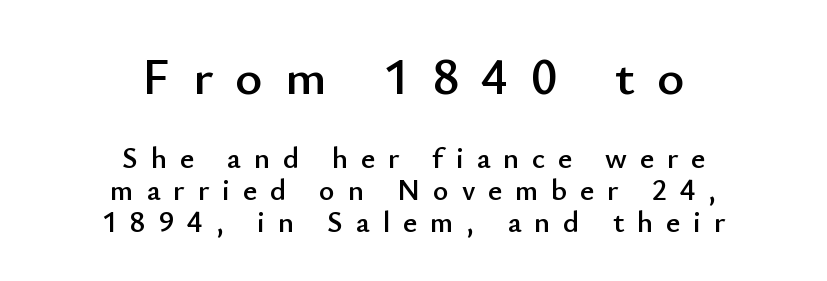
The image shows 52 px sans-serif type, upright; set centered, tight line spacing (1.07x), unusually wide letter spacing (+0.43 em), not underlined; the first (top) block is 1.73x larger; low stroke contrast and a small x-height.
